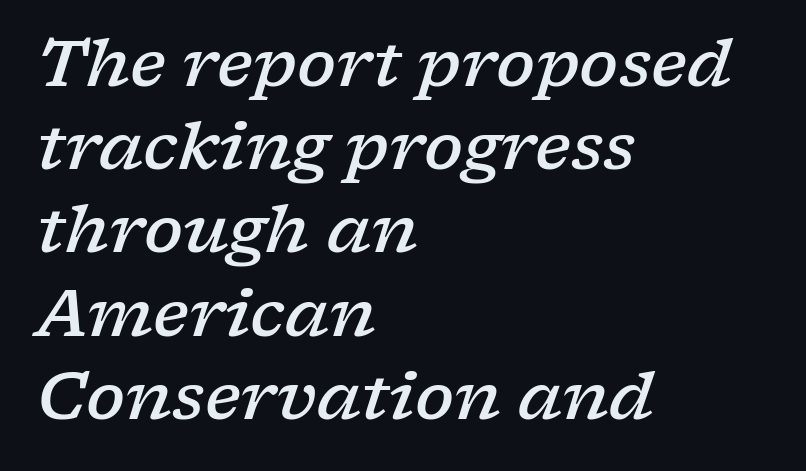
Q: Is the text bold? A: Semi-bold.
Q: Is the text italic (slanted)? A: Yes, it leans right by about 17 degrees.
Q: Is the typeface a serif or a sans-serif typeface? A: Serif.
Q: Is the text underlined? A: No.
Q: How is the paragraph aligned? A: Left-aligned.
Q: Is the spacing between letters normal or unusually wide? A: Normal.
Q: Is the spacing between lines tight, normal or loose? A: Normal.
Q: Width (condensed, normal, or wide)? A: Wide.
Q: Stroke contrast? A: Low.
Q: x-height? A: Medium.
Q: Monospaced? A: No.
